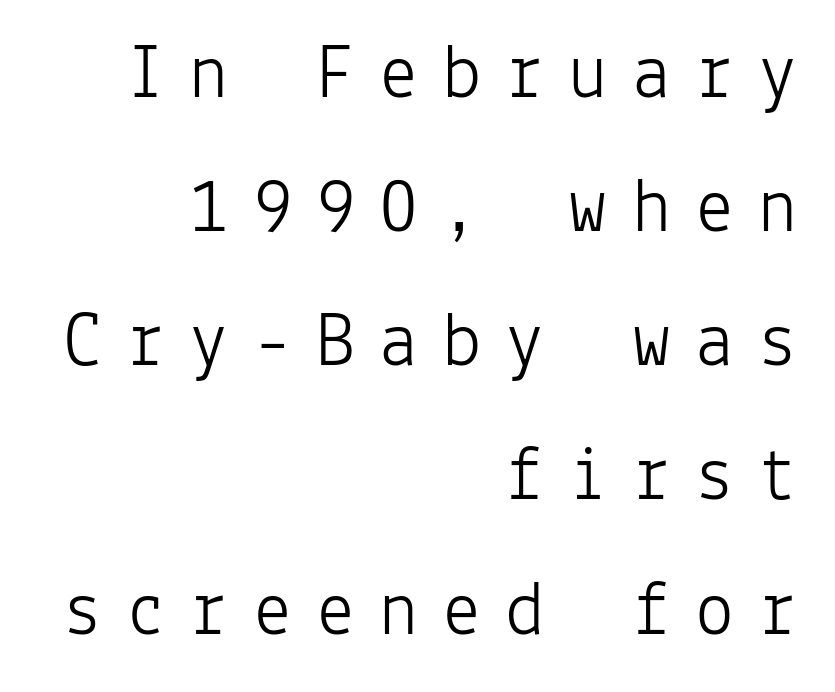
Layout note: lines flush right. Nobody drew a line under any word here. This sample has the even, mechanical cadence of fixed-width lettering. There is plenty of visible air inserted between adjacent glyphs. The typeface has the unassuming heft of standard copy or less.
